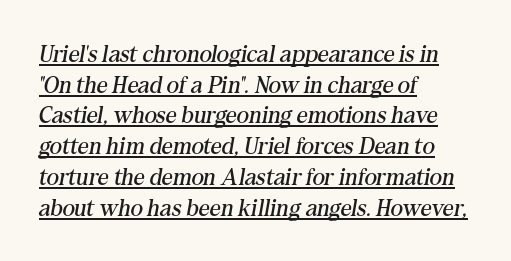
Q: Is the text bold? A: No.
Q: Is the text italic (slanted)? A: Yes, it leans right by about 10 degrees.
Q: Is the text underlined? A: Yes.
Q: How is the paragraph aligned? A: Left-aligned.
Q: Is the spacing between letters normal or unusually wide? A: Normal.
Q: Is the spacing between lines tight, normal or loose? A: Normal.
